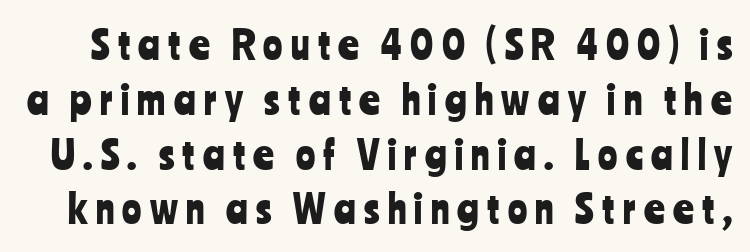
Q: Is the text italic (slanted)? A: No, it is upright.
Q: Is the typeface a serif or a sans-serif typeface? A: Sans-serif.
Q: Is the text underlined? A: No.
Q: Is the spacing between letters normal or unusually wide? A: Unusually wide.
Q: Is the spacing between lines tight, normal or loose? A: Normal.
Q: Width (condensed, normal, or wide)? A: Condensed.
Q: Stroke contrast? A: Low.
Q: x-height? A: Medium.
Q: Monospaced? A: No.
